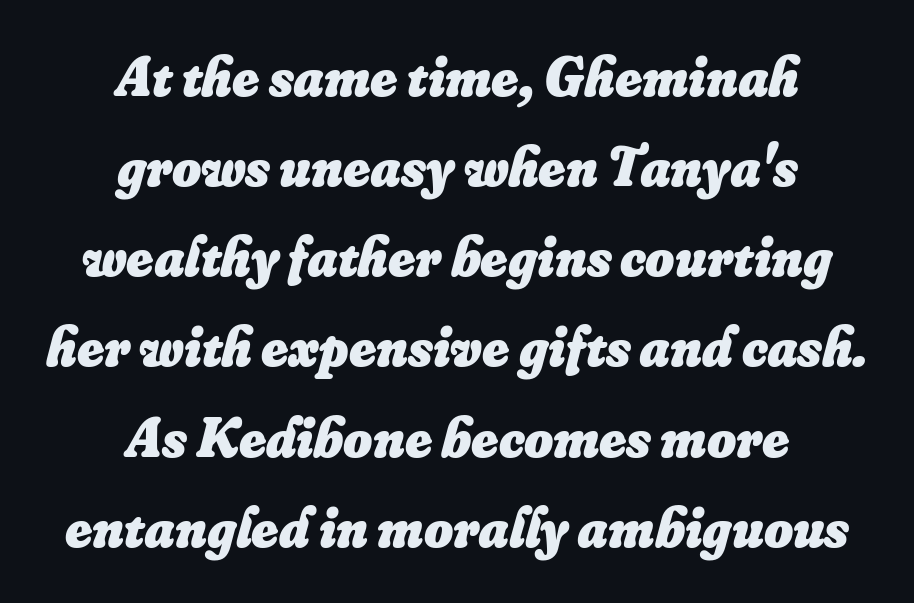
The letters are slanted; this is an italic face. Plenty of ink on the page — the face is bold. The passage shown is typed in a proportional face where columns would drift. Nobody drew a line under any word here.
